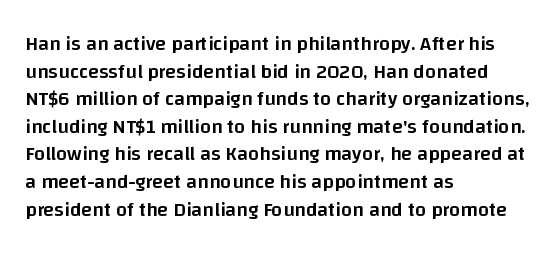
{"italic": "no", "bold": "semi", "underline": "no", "align": "left", "line_spacing": "normal", "line_spacing_ratio": 1.38, "letter_spacing": "normal", "letter_spacing_em": 0.0, "glyph_px": 20}
